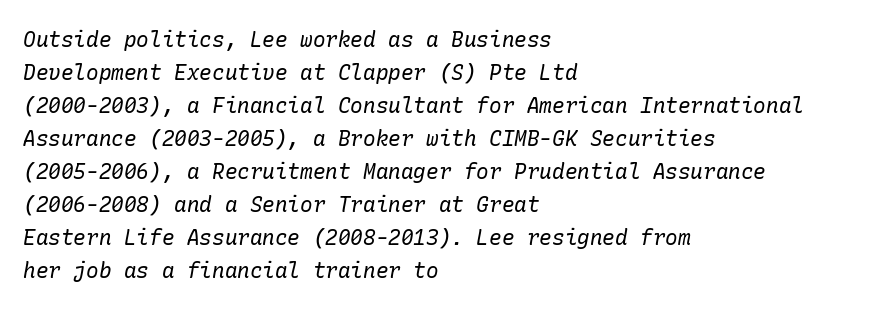
Q: Is the text bold? A: No.
Q: Is the text italic (slanted)? A: Yes, it leans right by about 10 degrees.
Q: Is the text underlined? A: No.
Q: How is the paragraph aligned? A: Left-aligned.
Q: Is the spacing between letters normal or unusually wide? A: Normal.
Q: Is the spacing between lines tight, normal or loose? A: Normal.
